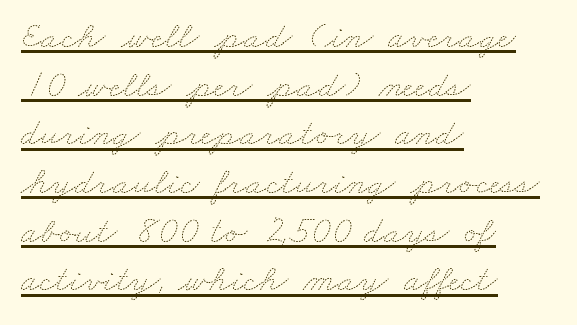
The image shows 38 px thin, wide type; set left-aligned, normal line spacing (1.28x), normal letter spacing, underlined; medium stroke contrast and a small x-height.
